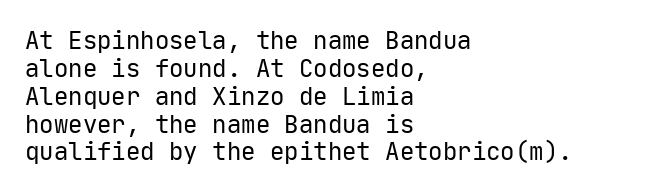
{"italic": "no", "bold": "no", "underline": "no", "align": "left", "line_spacing_ratio": 1.16, "letter_spacing": "normal", "letter_spacing_em": 0.0, "glyph_px": 24}
